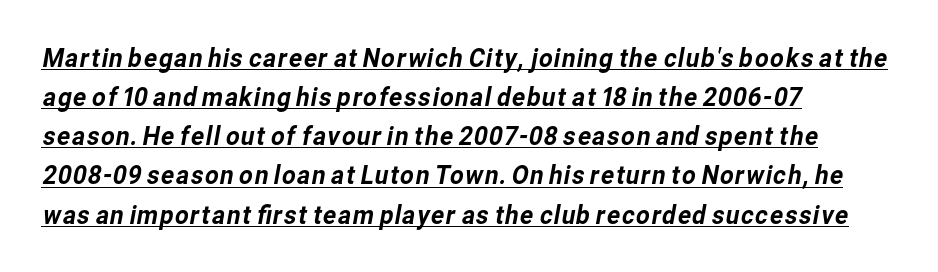
Q: Is the text underlined? A: Yes.
Q: How is the paragraph aligned? A: Left-aligned.
Q: Is the spacing between letters normal or unusually wide? A: Normal.
Q: Is the spacing between lines tight, normal or loose? A: Normal.
